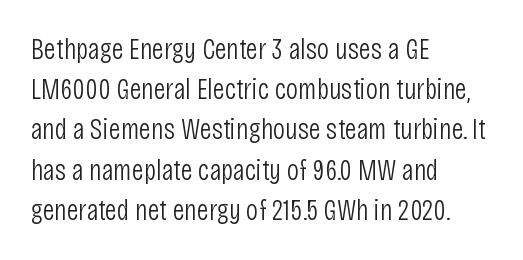
Q: Is the text bold? A: No.
Q: Is the text italic (slanted)? A: No, it is upright.
Q: Is the typeface a serif or a sans-serif typeface? A: Sans-serif.
Q: Is the text underlined? A: No.
Q: How is the paragraph aligned? A: Left-aligned.
Q: Is the spacing between letters normal or unusually wide? A: Normal.
Q: Is the spacing between lines tight, normal or loose? A: Normal.
Q: Width (condensed, normal, or wide)? A: Condensed.
Q: Stroke contrast? A: Low.
Q: x-height? A: Large.
Q: Monospaced? A: No.
